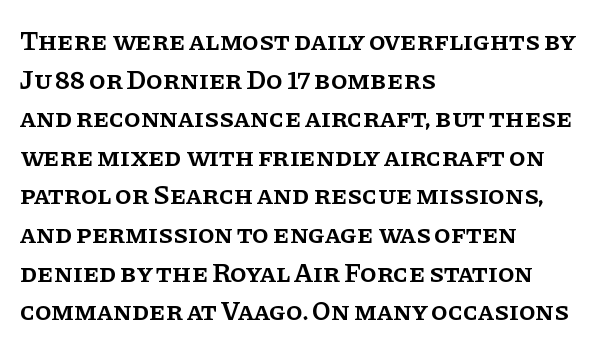
The image shows 27 px text type, upright; set left-aligned, normal line spacing (1.43x), normal letter spacing, not underlined.
